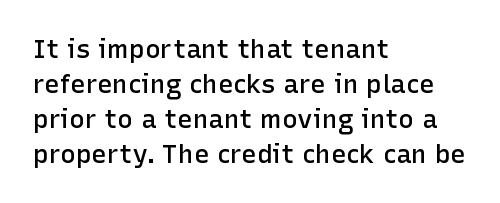
The image shows 26 px text type, upright; set left-aligned, normal line spacing (1.34x), normal letter spacing, not underlined.
